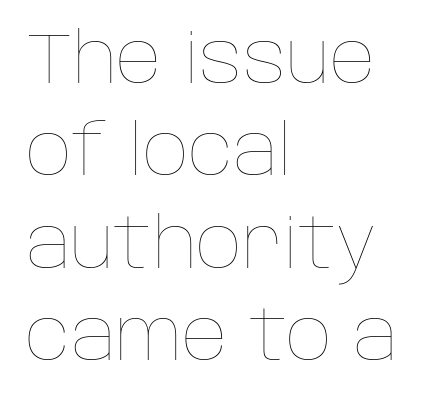
Q: Is the text bold? A: No.
Q: Is the text italic (slanted)? A: No, it is upright.
Q: Is the text underlined? A: No.
Q: How is the paragraph aligned? A: Left-aligned.
Q: Is the spacing between letters normal or unusually wide? A: Normal.
Q: Is the spacing between lines tight, normal or loose? A: Normal.
Q: Width (condensed, normal, or wide)? A: Normal.
Q: Stroke contrast? A: Low.
Q: x-height? A: Large.
Q: Monospaced? A: No.
